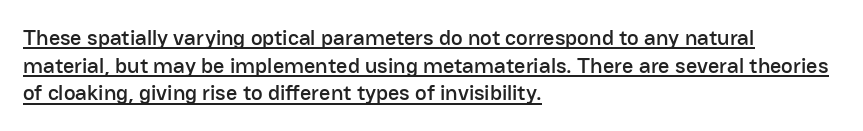
Q: Is the text italic (slanted)? A: No, it is upright.
Q: Is the text underlined? A: Yes.
Q: How is the paragraph aligned? A: Left-aligned.
Q: Is the spacing between letters normal or unusually wide? A: Normal.
Q: Is the spacing between lines tight, normal or loose? A: Normal.
